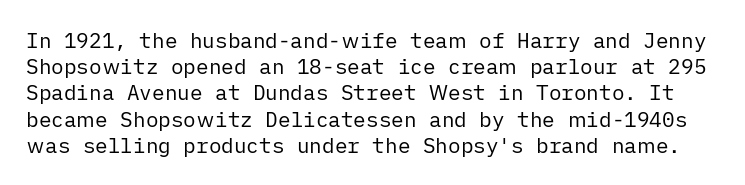
Q: Is the text bold? A: No.
Q: Is the text italic (slanted)? A: No, it is upright.
Q: Is the text underlined? A: No.
Q: Is the spacing between letters normal or unusually wide? A: Normal.
Q: Is the spacing between lines tight, normal or loose? A: Normal.
